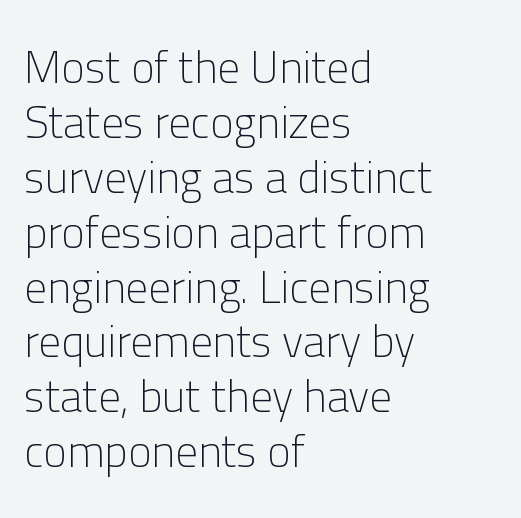
Is this a sans? Yes — the strokes have no serifs. The face used here is proportionally spaced, like ordinary book or web type. Notice how the stems are strictly vertical — no italics here. Type without underlining. This sample uses plain, unmodified letter spacing. The typeface has the unassuming heft of standard copy or less.
